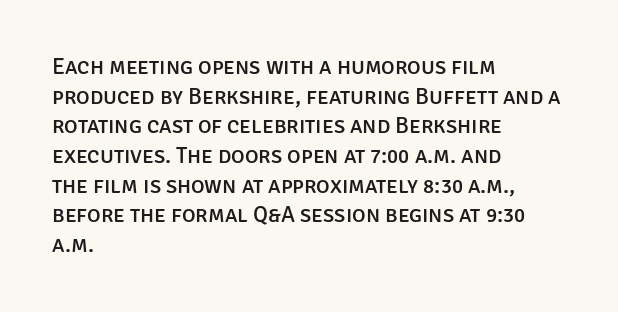
{"italic": "no", "underline": "no", "align": "left", "line_spacing": "normal", "line_spacing_ratio": 1.29, "letter_spacing": "normal", "letter_spacing_em": 0.0, "glyph_px": 23}
